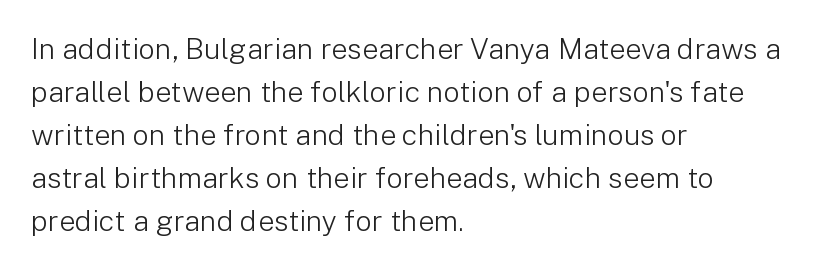
Q: Is the text bold? A: No.
Q: Is the text italic (slanted)? A: No, it is upright.
Q: Is the typeface a serif or a sans-serif typeface? A: Sans-serif.
Q: Is the text underlined? A: No.
Q: How is the paragraph aligned? A: Left-aligned.
Q: Is the spacing between letters normal or unusually wide? A: Normal.
Q: Is the spacing between lines tight, normal or loose? A: Normal.
Q: Width (condensed, normal, or wide)? A: Normal.
Q: Stroke contrast? A: Low.
Q: x-height? A: Medium.
Q: Monospaced? A: No.
